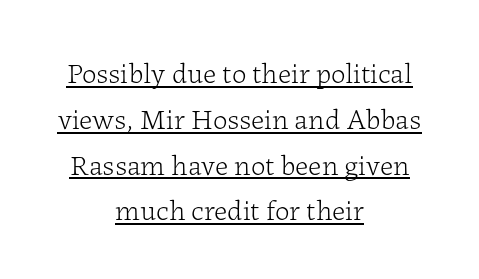
Q: Is the text bold? A: No.
Q: Is the text italic (slanted)? A: No, it is upright.
Q: Is the typeface a serif or a sans-serif typeface? A: Serif.
Q: Is the text underlined? A: Yes.
Q: How is the paragraph aligned? A: Centered.
Q: Is the spacing between letters normal or unusually wide? A: Normal.
Q: Is the spacing between lines tight, normal or loose? A: Normal.
Q: Width (condensed, normal, or wide)? A: Normal.
Q: Stroke contrast? A: Low.
Q: x-height? A: Medium.
Q: Monospaced? A: No.
